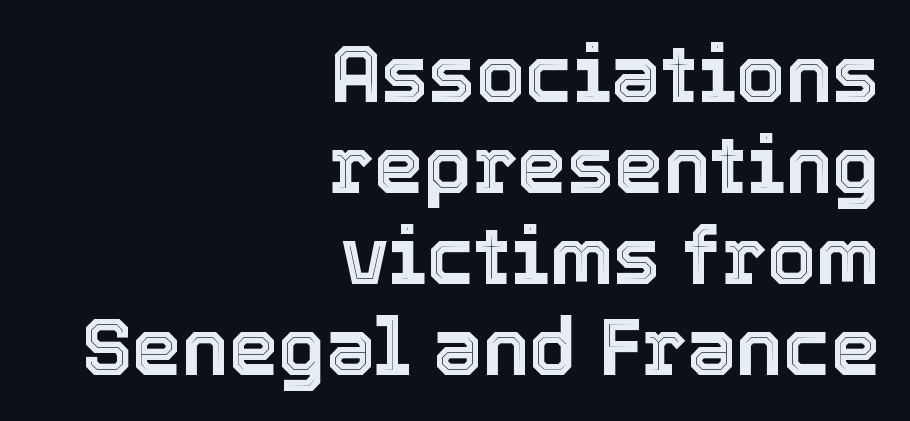
{"italic": "no", "width": "normal", "x_height": "medium", "monospaced": "no", "underline": "no", "align": "right", "line_spacing": "tight", "line_spacing_ratio": 1.15, "letter_spacing": "normal", "letter_spacing_em": 0.0, "glyph_px": 79}
